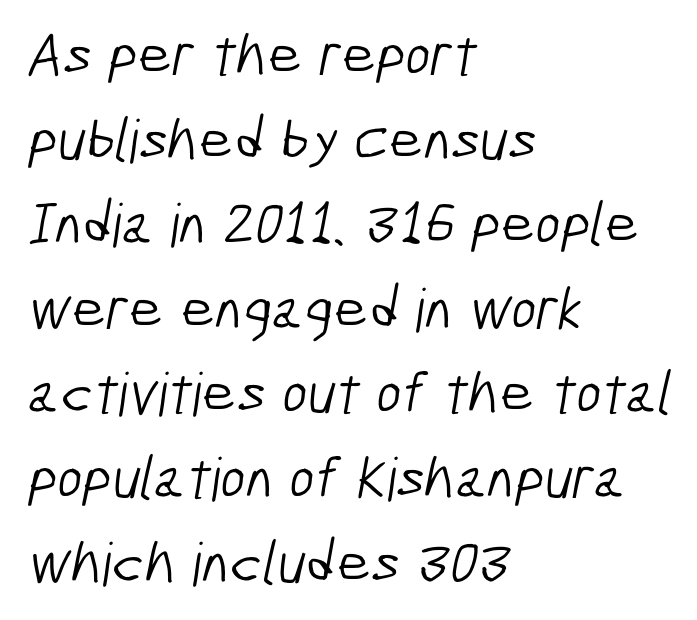
This sample uses plain, unmodified letter spacing. The face used here is proportionally spaced, like ordinary book or web type. Typographically, this falls in the sans-serif category. If you measured baseline to baseline, you'd find a middling distance. One-word summary of the alignment: left.
